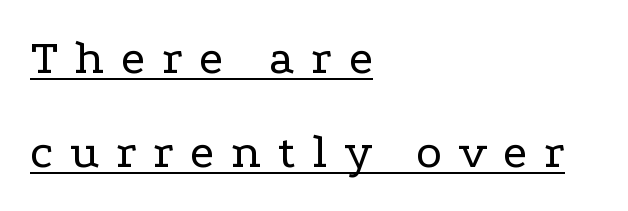
Q: Is the text bold? A: No.
Q: Is the text italic (slanted)? A: No, it is upright.
Q: Is the typeface a serif or a sans-serif typeface? A: Serif.
Q: Is the text underlined? A: Yes.
Q: How is the paragraph aligned? A: Left-aligned.
Q: Is the spacing between letters normal or unusually wide? A: Unusually wide.
Q: Is the spacing between lines tight, normal or loose? A: Loose.
Q: Width (condensed, normal, or wide)? A: Wide.
Q: Stroke contrast? A: Low.
Q: x-height? A: Medium.
Q: Monospaced? A: No.
